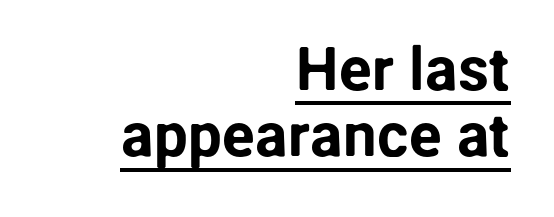
Q: Is the text italic (slanted)? A: No, it is upright.
Q: Is the typeface a serif or a sans-serif typeface? A: Sans-serif.
Q: Is the text underlined? A: Yes.
Q: How is the paragraph aligned? A: Right-aligned.
Q: Is the spacing between letters normal or unusually wide? A: Normal.
Q: Is the spacing between lines tight, normal or loose? A: Tight.
Q: Width (condensed, normal, or wide)? A: Normal.
Q: Stroke contrast? A: Low.
Q: x-height? A: Medium.
Q: Monospaced? A: No.
